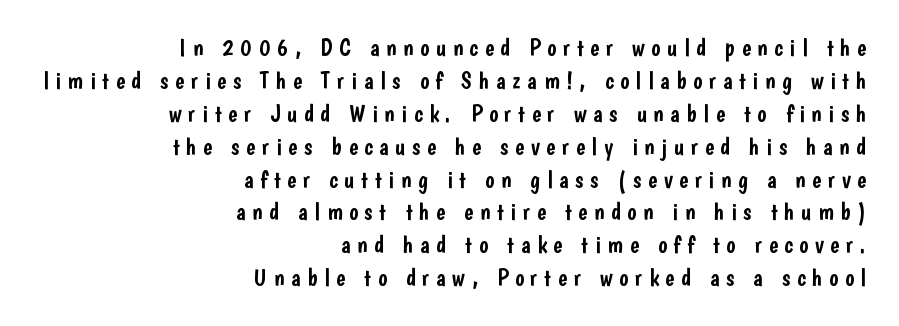
The image shows 24 px text type, upright; set right-aligned, normal line spacing (1.37x), unusually wide letter spacing (+0.28 em), not underlined.
